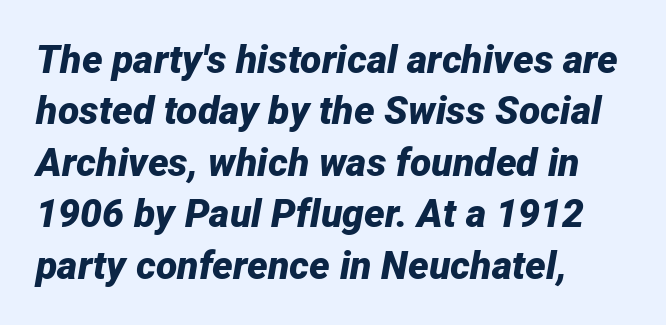
The image shows 39 px bold type, italic (leaning right); set left-aligned, normal line spacing (1.32x), normal letter spacing, not underlined; low stroke contrast and a medium x-height.
